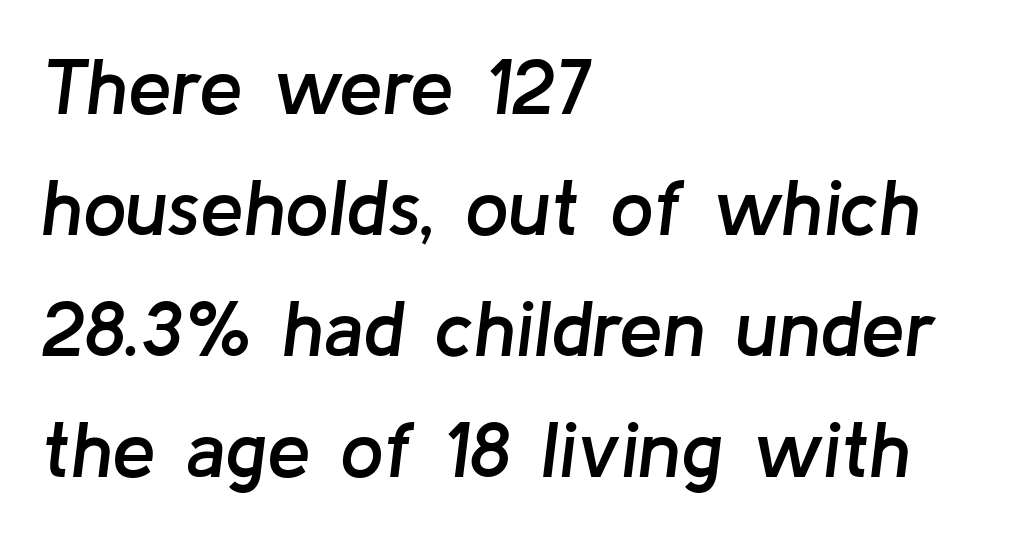
Q: Is the text bold? A: Semi-bold.
Q: Is the text italic (slanted)? A: Yes, it leans right by about 8 degrees.
Q: Is the text underlined? A: No.
Q: How is the paragraph aligned? A: Left-aligned.
Q: Is the spacing between letters normal or unusually wide? A: Normal.
Q: Is the spacing between lines tight, normal or loose? A: Normal.
Q: Width (condensed, normal, or wide)? A: Normal.
Q: Stroke contrast? A: Low.
Q: x-height? A: Medium.
Q: Monospaced? A: No.
